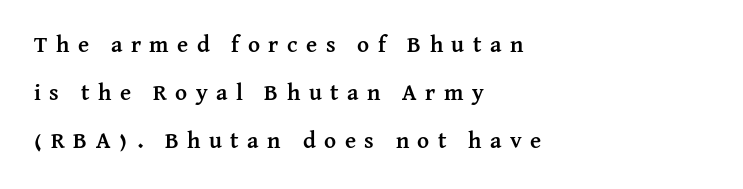
The specimen reads as upright at a glance. Every letter is thick-stroked: bold, no question. If you measured baseline to baseline, you'd find a long distance. The strip under each line holds only bare page. Words appear elongated and porous because spacing is wide.
